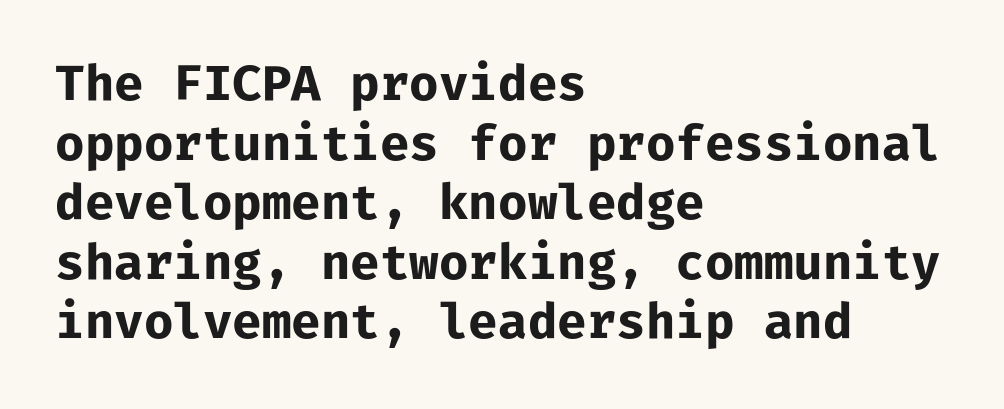
All the whitespace from short lines collects on the right. Heavy, bold letterforms. This rendering leaves character spacing at its baseline value. Check where the strokes stop: nothing finishes them off — pure sans.
